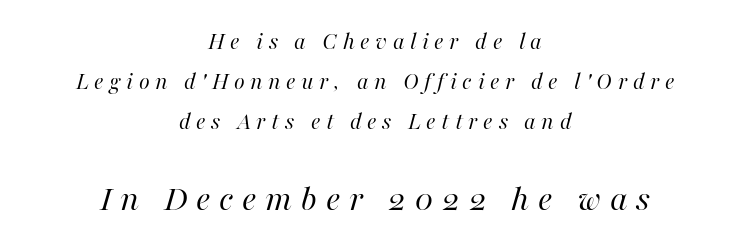
{"italic": "yes", "lean": "right", "slant_degrees": 16, "bold": "no", "weight": "regular", "width": "normal", "stroke_contrast": "high", "x_height": "medium", "monospaced": "no", "underline": "no", "align": "center", "line_spacing": "normal", "line_spacing_ratio": 1.6, "letter_spacing": "wide", "letter_spacing_em": 0.22, "larger_block": "second", "size_ratio": 1.52, "glyph_px": 38}
